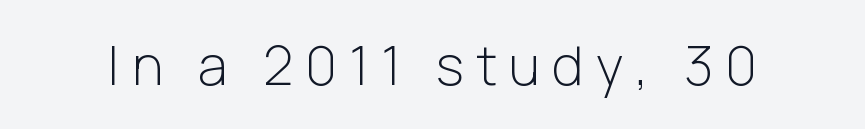
{"serif": "no", "italic": "no", "bold": "no", "weight": "light", "width": "normal", "stroke_contrast": "low", "x_height": "medium", "monospaced": "no", "underline": "no", "letter_spacing": "wide", "letter_spacing_em": 0.23, "glyph_px": 54}
